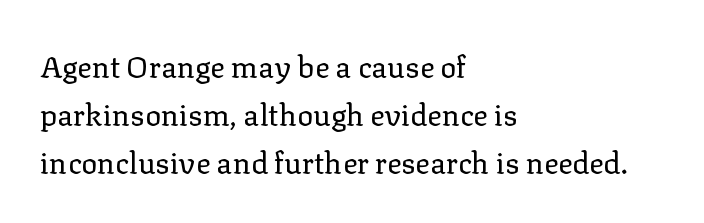
Leading matches the norm, producing a regular column. Stroke thickness stays within the range of a standard reading face or lighter. This sample uses a serif face. Letter spacing: default. Every row of glyphs begins at an identical x-position on the left.
